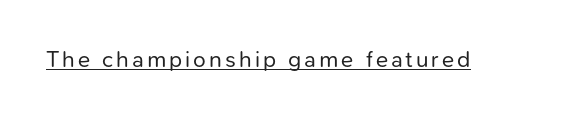
Upright lettering throughout. Honestly, the underline is the first thing you notice here. Vertical stems look standard width or narrower in stroke.
